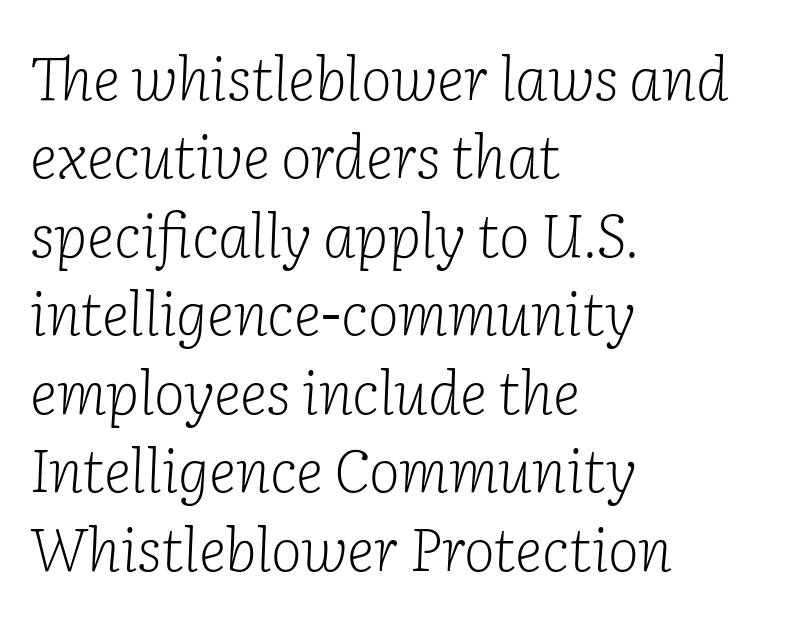
Q: Is the text bold? A: No.
Q: Is the text italic (slanted)? A: Yes, it leans right by about 2 degrees.
Q: Is the typeface a serif or a sans-serif typeface? A: Serif.
Q: Is the text underlined? A: No.
Q: How is the paragraph aligned? A: Left-aligned.
Q: Is the spacing between letters normal or unusually wide? A: Normal.
Q: Is the spacing between lines tight, normal or loose? A: Normal.
Q: Width (condensed, normal, or wide)? A: Normal.
Q: Stroke contrast? A: Low.
Q: x-height? A: Medium.
Q: Monospaced? A: No.
